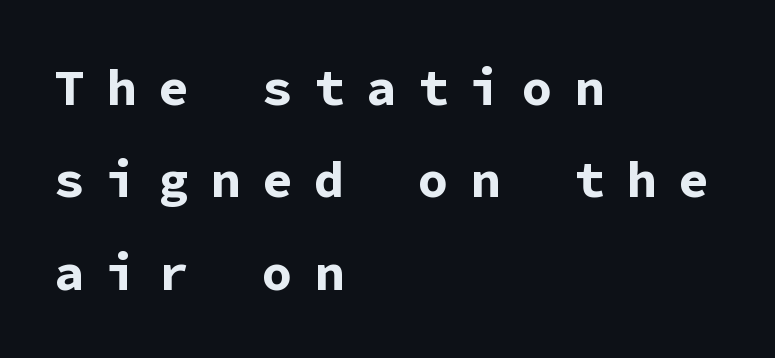
The paragraph has a hard left edge and a soft right edge. The zone under the glyphs is completely vacant. A typesetter would call this monospace, since all characters share one set width. A typesetter would call this heavily tracked-out type. These lines were composed using upright roman letters. The text was rendered using a sans face with plain stroke endings.
